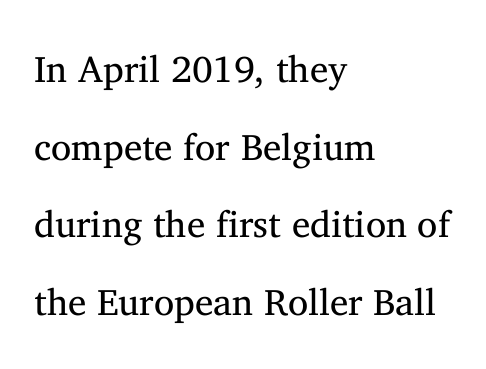
{"serif": "yes", "italic": "no", "bold": "no", "weight": "regular", "width": "normal", "stroke_contrast": "medium", "x_height": "medium", "monospaced": "no", "underline": "no", "align": "left", "line_spacing": "loose", "line_spacing_ratio": 2.1, "letter_spacing": "normal", "letter_spacing_em": 0.0, "glyph_px": 37}
